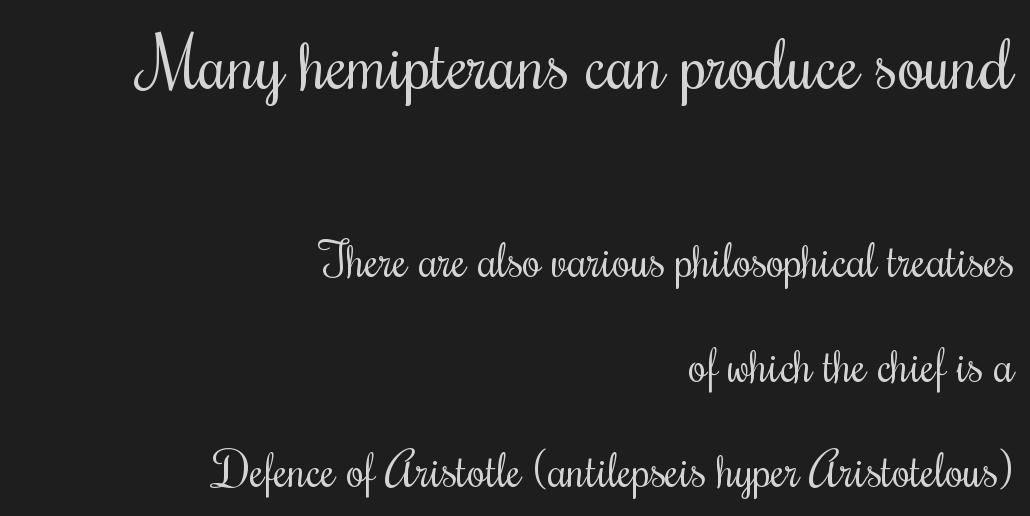
{"bold": "no", "weight": "regular", "width": "condensed", "stroke_contrast": "medium", "x_height": "small", "monospaced": "no", "underline": "no", "align": "right", "line_spacing": "loose", "line_spacing_ratio": 2.23, "letter_spacing": "normal", "letter_spacing_em": 0.0, "larger_block": "first", "size_ratio": 1.49, "glyph_px": 70}
